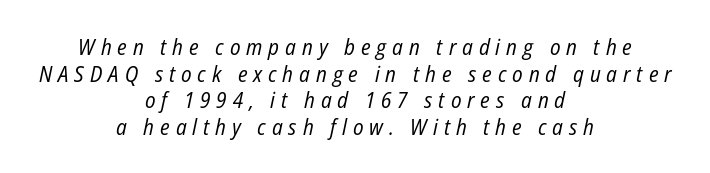
When letters slant like this, we call the style italic. No chunkiness to these letters — they're not bold. Tracking value appears strongly positive — letters spread wide. Each line is balanced around a shared central axis. The words here are not underlined.
